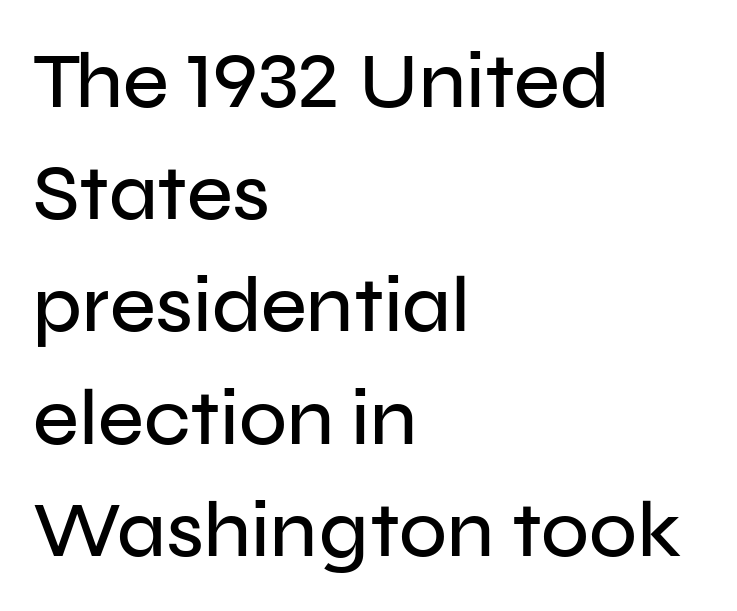
Q: Is the text italic (slanted)? A: No, it is upright.
Q: Is the typeface a serif or a sans-serif typeface? A: Sans-serif.
Q: Is the text underlined? A: No.
Q: How is the paragraph aligned? A: Left-aligned.
Q: Is the spacing between letters normal or unusually wide? A: Normal.
Q: Is the spacing between lines tight, normal or loose? A: Normal.
Q: Width (condensed, normal, or wide)? A: Normal.
Q: Stroke contrast? A: Low.
Q: x-height? A: Medium.
Q: Monospaced? A: No.
